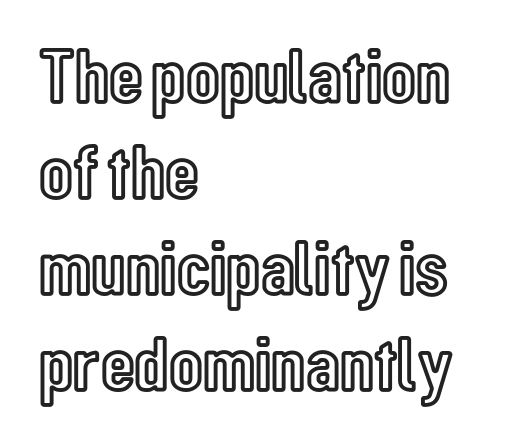
Designer's note — italics off, roman on. Spacing verdict: proportional, widths tailored to each character. Beneath every word, the page is bare. The letters sit at their default tracking, neither squeezed nor spread. The rendering anchors every line to the left-hand side.
